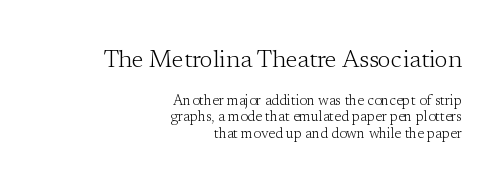
The image shows 24 px text type, upright; set right-aligned, line spacing 1.19x, normal letter spacing, not underlined; the first (top) block is 1.71x larger.
